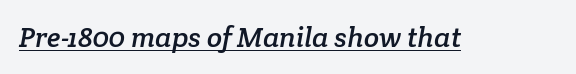
The image shows 28 px serif type; set normal letter spacing, underlined; low stroke contrast and a medium x-height.
